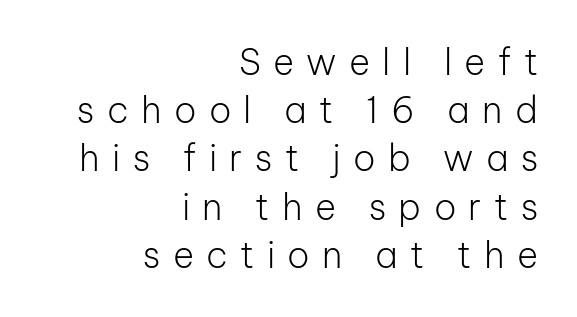
Q: Is the text bold? A: No.
Q: Is the text italic (slanted)? A: No, it is upright.
Q: Is the typeface a serif or a sans-serif typeface? A: Sans-serif.
Q: Is the text underlined? A: No.
Q: How is the paragraph aligned? A: Right-aligned.
Q: Is the spacing between letters normal or unusually wide? A: Unusually wide.
Q: Is the spacing between lines tight, normal or loose? A: Normal.
Q: Width (condensed, normal, or wide)? A: Normal.
Q: Stroke contrast? A: Low.
Q: x-height? A: Medium.
Q: Monospaced? A: No.
